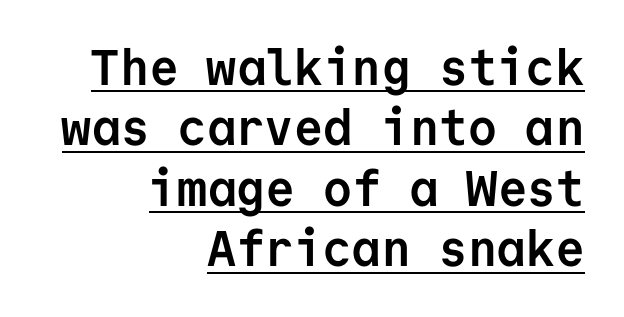
The image shows 50 px semibold sans-serif type, upright, monospaced; set right-aligned, line spacing 1.21x, normal letter spacing, underlined; low stroke contrast and a medium x-height.
